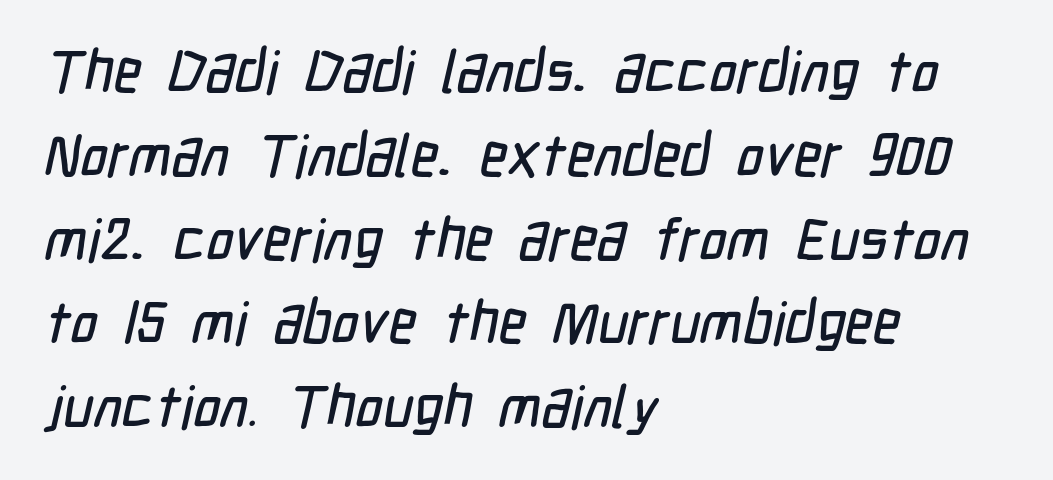
{"serif": "no", "width": "condensed", "stroke_contrast": "low", "x_height": "medium", "monospaced": "no", "underline": "no", "align": "left", "line_spacing": "normal", "line_spacing_ratio": 1.42, "letter_spacing": "normal", "letter_spacing_em": 0.0, "glyph_px": 59}
